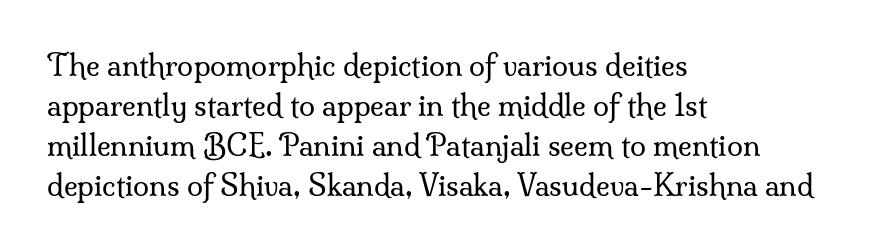
The face used here is seriffed, in the tradition of book romans. Heaviness? Minimal to ordinary, like unemphasized prose. Observe the ordinary spacing: letters are neighbours, not strangers. This sample has the flowing, uneven cadence of proportional lettering.
